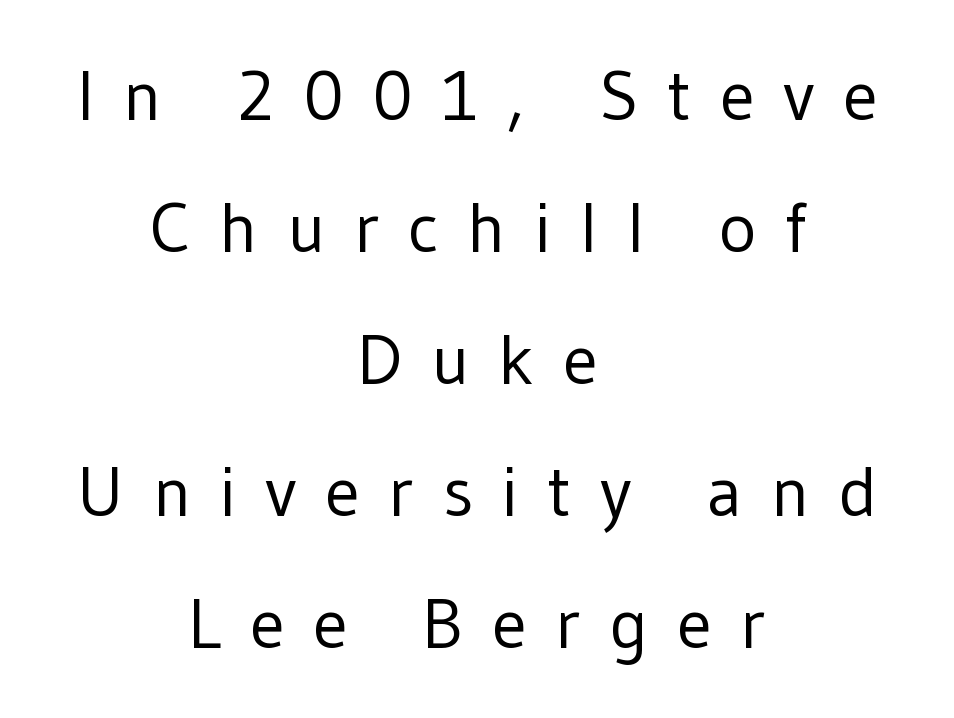
The letters advance in unequal steps, a hallmark of proportional type. The font family rendered here belongs to the sans-serif group. Counters stay open thanks to moderate or lighter strokes. The typography opts for an upright posture over an oblique one. A clean baseline with only descenders dipping below it. The setting favours the middle, as headings and verse often do.
